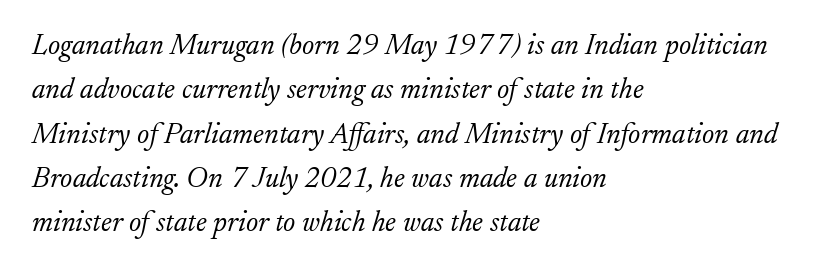
{"serif": "yes", "italic": "yes", "lean": "right", "slant_degrees": 17, "bold": "no", "weight": "light", "width": "normal", "stroke_contrast": "low", "x_height": "small", "monospaced": "no", "underline": "no", "align": "left", "line_spacing": "normal", "line_spacing_ratio": 1.53, "letter_spacing": "normal", "letter_spacing_em": 0.0, "glyph_px": 29}
